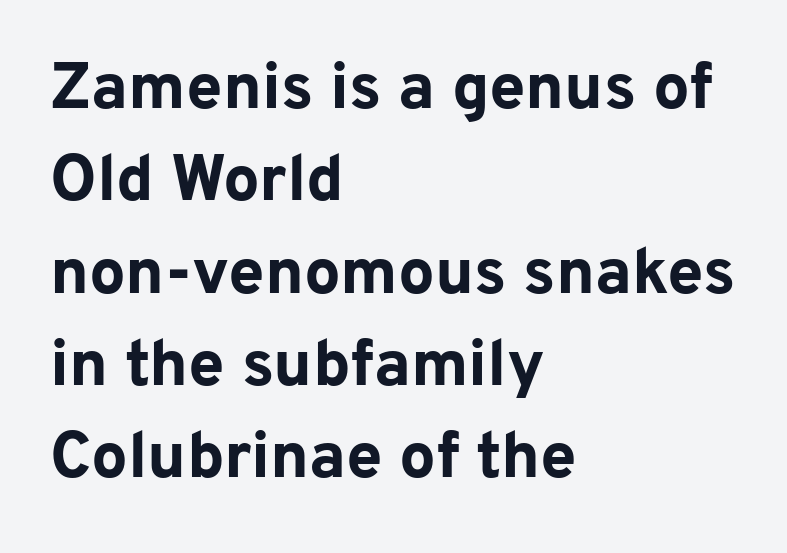
Between one letter and the next there's only the usual sliver of space. Line starts are locked; line ends wander. Do the letters lean? They stand straight. Emphasis by weight is at full strength: bold.
